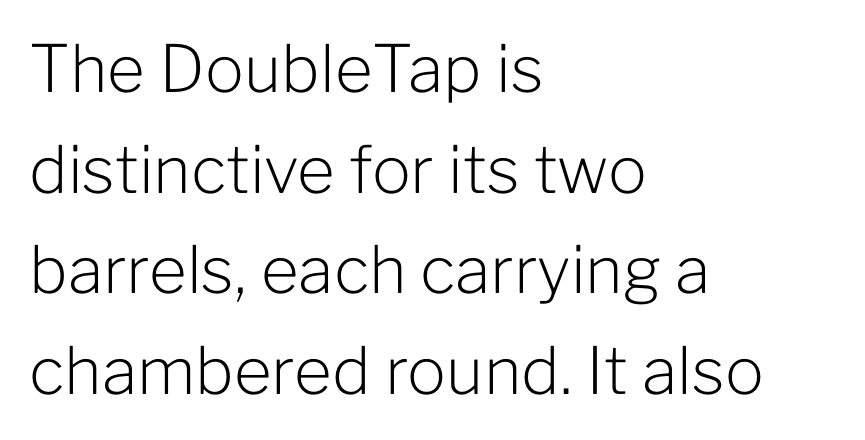
Check under the words: just untouched page. Reading down the block, your eye returns to a fixed left position each line. This sample has the flowing, uneven cadence of proportional lettering. The axis of the letterforms is exactly vertical. A typesetter would call this zero additional tracking.
